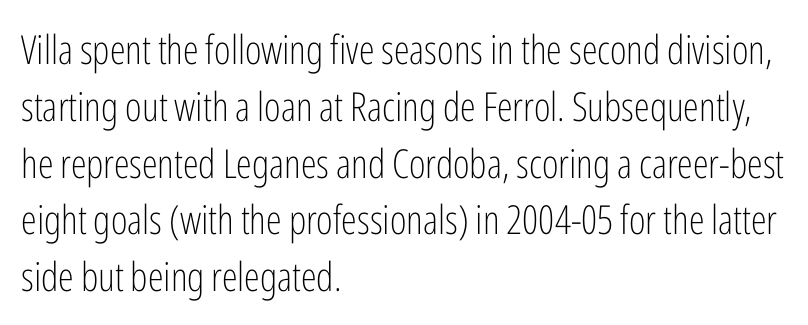
Each stroke keeps to a modest, everyday thickness or less. The lines sit at an ordinary, default distance from one another. The horizontal fit of the characters is conventional and even. Check where the strokes stop: nothing finishes them off — pure sans. Is this a fixed-width face? No — the glyphs have proportional, varying widths.
